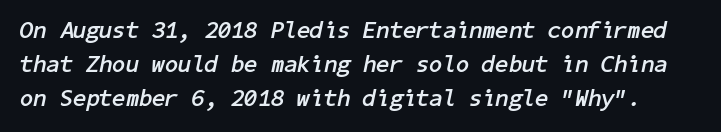
The image shows 24 px bold type, italic (leaning right); set normal line spacing (1.41x), normal letter spacing, not underlined.
